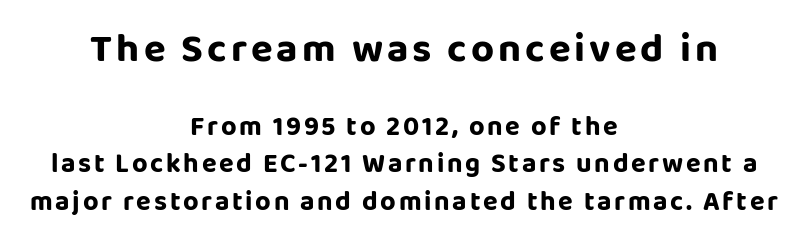
Note the varied advance widths — an 'i' is clearly narrower than an 'm'. Compared with an ordinary text face, these strokes are far heavier — a full bold. Is the block centered? Yes — each line is placed symmetrically about the middle. Each letter's strokes conclude bluntly, with no projecting serifs. Check under the words: just untouched page. The block sitting higher on the canvas is the one with enlarged characters.
